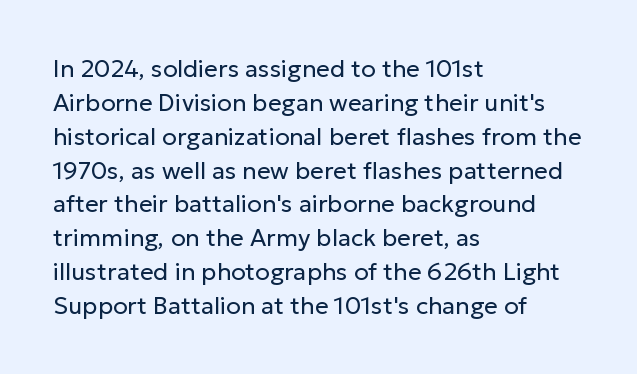
Q: Is the text bold? A: No.
Q: Is the text italic (slanted)? A: No, it is upright.
Q: Is the text underlined? A: No.
Q: How is the paragraph aligned? A: Left-aligned.
Q: Is the spacing between letters normal or unusually wide? A: Normal.
Q: Is the spacing between lines tight, normal or loose? A: Normal.
